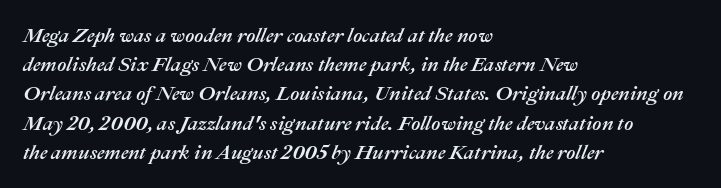
{"italic": "yes", "lean": "right", "slant_degrees": 22, "underline": "no", "align": "left", "line_spacing": "normal", "line_spacing_ratio": 1.46, "letter_spacing": "normal", "letter_spacing_em": 0.0, "glyph_px": 20}
